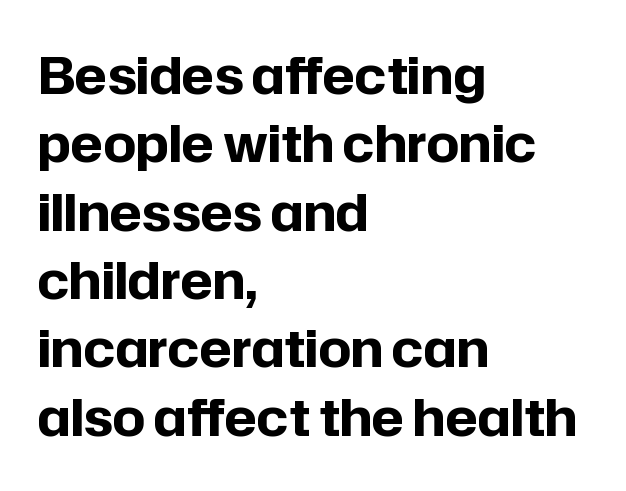
Q: Is the text bold? A: Yes.
Q: Is the text italic (slanted)? A: No, it is upright.
Q: Is the typeface a serif or a sans-serif typeface? A: Sans-serif.
Q: Is the text underlined? A: No.
Q: How is the paragraph aligned? A: Left-aligned.
Q: Is the spacing between letters normal or unusually wide? A: Normal.
Q: Is the spacing between lines tight, normal or loose? A: Normal.
Q: Width (condensed, normal, or wide)? A: Normal.
Q: Stroke contrast? A: Low.
Q: x-height? A: Medium.
Q: Monospaced? A: No.
